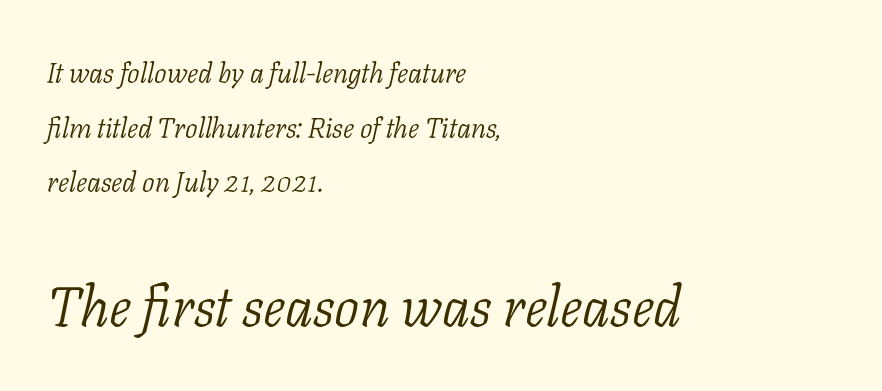
Q: Is the text bold? A: No.
Q: Is the text italic (slanted)? A: Yes, it leans right by about 11 degrees.
Q: Is the typeface a serif or a sans-serif typeface? A: Serif.
Q: Is the text underlined? A: No.
Q: How is the paragraph aligned? A: Left-aligned.
Q: Is the spacing between letters normal or unusually wide? A: Normal.
Q: Is the spacing between lines tight, normal or loose? A: Loose.
Q: Which block of text is set in a larger size, the first (top) or the second (bottom)? A: The second (bottom) one.
Q: Width (condensed, normal, or wide)? A: Normal.
Q: Stroke contrast? A: Low.
Q: x-height? A: Medium.
Q: Monospaced? A: No.
